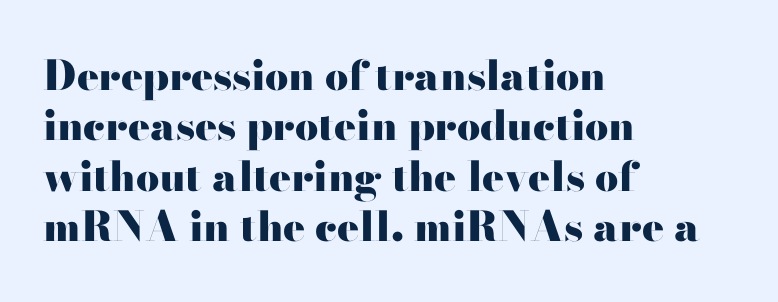
The image shows 41 px heavy, wide serif type, upright; set left-aligned, line spacing 1.23x, normal letter spacing, not underlined; high stroke contrast and a small x-height.
